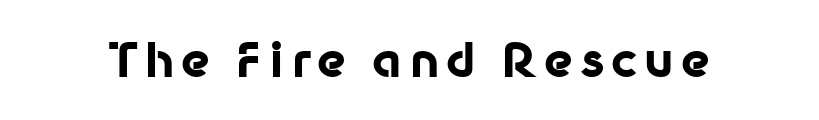
The image shows 48 px bold sans-serif type, upright; set not underlined; low stroke contrast and a medium x-height.
